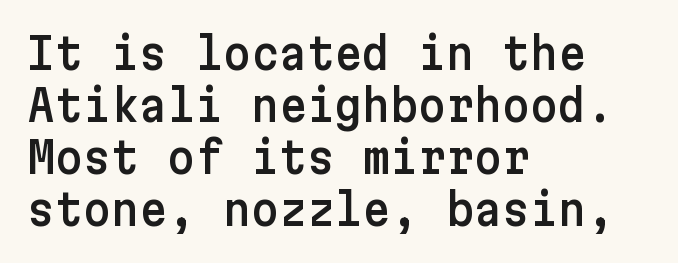
This rendering features lettering with no underline. Observe the absence of serifs on each vertical stroke in this sample. Does the lettering tilt? It doesn't — this is upright. Standard letterfit; no display-style spreading of the glyphs. Line beginnings align vertically; line endings do not.
